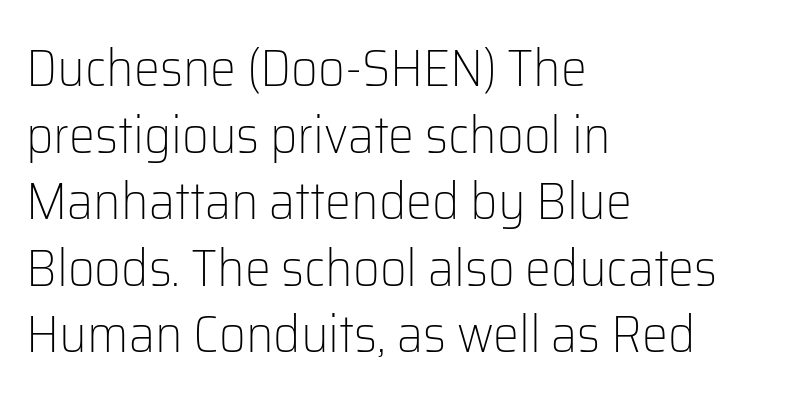
Q: Is the text bold? A: No.
Q: Is the text italic (slanted)? A: No, it is upright.
Q: Is the typeface a serif or a sans-serif typeface? A: Sans-serif.
Q: Is the text underlined? A: No.
Q: How is the paragraph aligned? A: Left-aligned.
Q: Is the spacing between letters normal or unusually wide? A: Normal.
Q: Is the spacing between lines tight, normal or loose? A: Normal.
Q: Width (condensed, normal, or wide)? A: Normal.
Q: Stroke contrast? A: Low.
Q: x-height? A: Medium.
Q: Monospaced? A: No.
